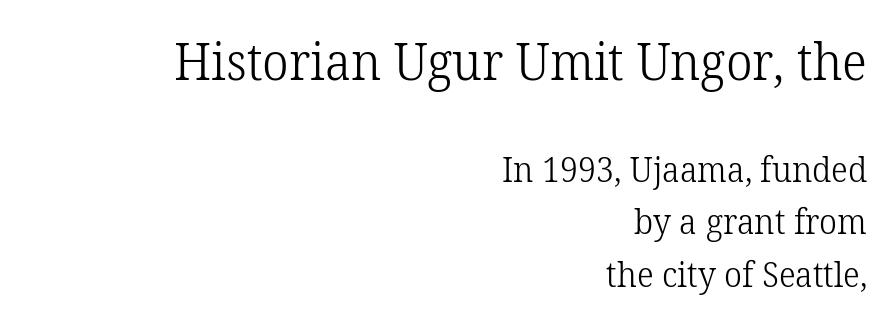
Vertical spacing — default. Inter-character spacing is left at the font's built-in metrics. If you drew a ruler down the right edge, every line would touch it. The first block has been scaled up relative to the second. The typeface has the unassuming heft of standard copy or less. Glance below the letters and you will spot only blank space.
